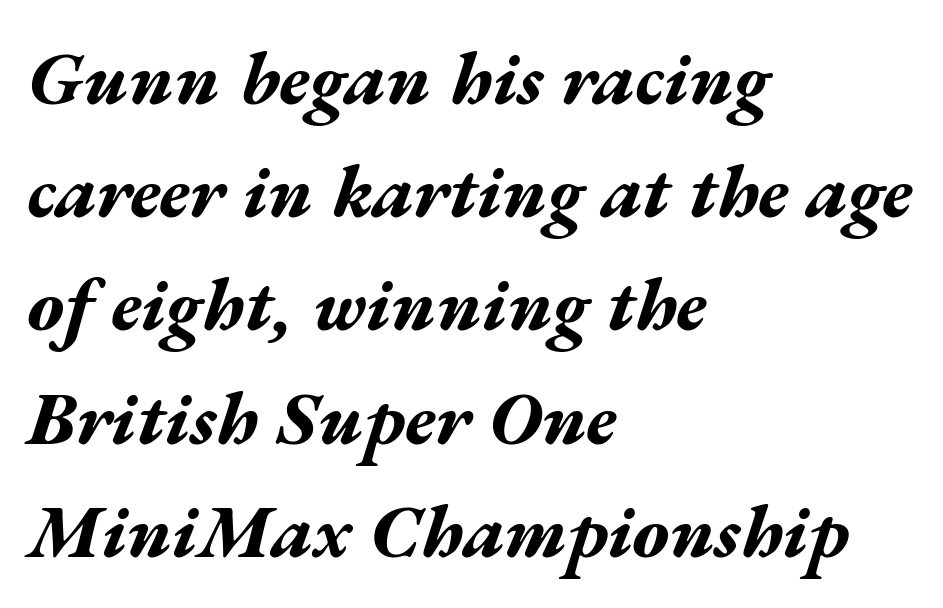
Horizontal alignment here is leftward, the default for most running prose. The letters advance in unequal steps, a hallmark of proportional type. The letters are bold, with thick, heavy strokes. The specimen omits any rule beneath the text block's lines. Leading matches the norm, producing a regular column.
